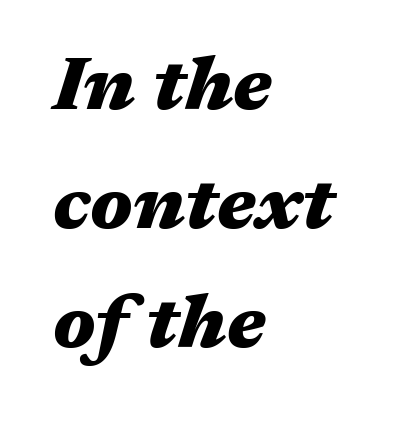
The image shows 75 px heavy, wide type, italic (leaning right); set left-aligned, normal line spacing (1.59x), normal letter spacing, not underlined; medium stroke contrast and a medium x-height.
